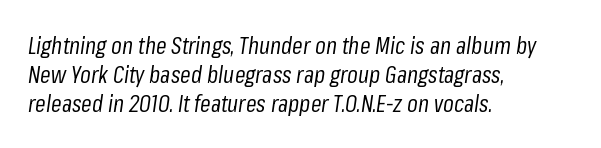
{"italic": "yes", "lean": "right", "slant_degrees": 8, "bold": "no", "underline": "no", "align": "left", "line_spacing_ratio": 1.21, "letter_spacing": "normal", "letter_spacing_em": 0.0, "glyph_px": 24}
